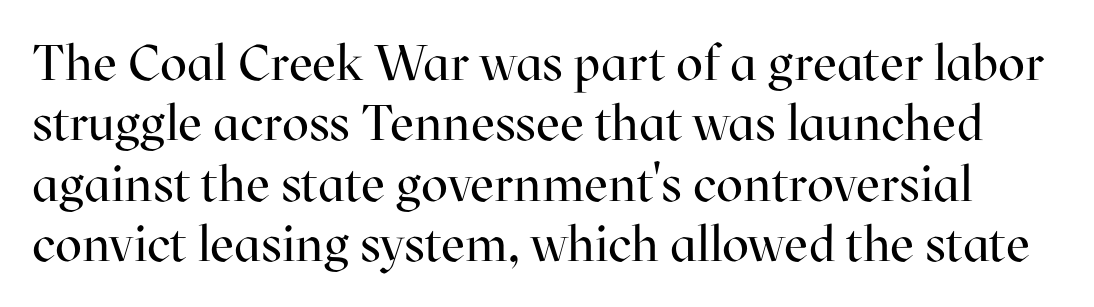
Serifs: yes, visible at the terminals of the letterforms. Characters remain perfectly vertical along every line. Rule under the text: the space is simply empty. Glyph-to-glyph distance matches everyday printed text.
